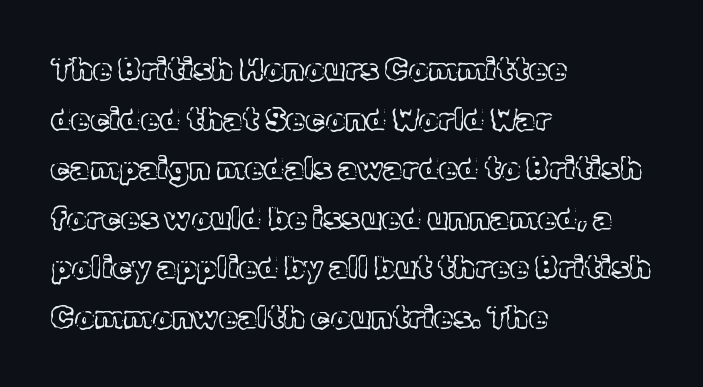
Q: Is the text italic (slanted)? A: No, it is upright.
Q: Is the text underlined? A: No.
Q: How is the paragraph aligned? A: Left-aligned.
Q: Is the spacing between letters normal or unusually wide? A: Normal.
Q: Is the spacing between lines tight, normal or loose? A: Normal.
Q: Width (condensed, normal, or wide)? A: Normal.
Q: x-height? A: Medium.
Q: Monospaced? A: No.
